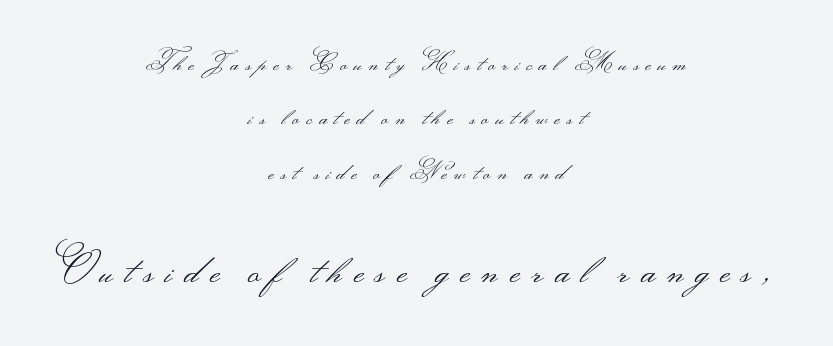
Q: Is the text bold? A: No.
Q: Is the text italic (slanted)? A: Yes.
Q: Is the typeface a serif or a sans-serif typeface? A: Sans-serif.
Q: Is the text underlined? A: No.
Q: How is the paragraph aligned? A: Centered.
Q: Is the spacing between letters normal or unusually wide? A: Unusually wide.
Q: Is the spacing between lines tight, normal or loose? A: Loose.
Q: Which block of text is set in a larger size, the first (top) or the second (bottom)? A: The second (bottom) one.
Q: Width (condensed, normal, or wide)? A: Wide.
Q: Stroke contrast? A: Medium.
Q: Monospaced? A: No.
